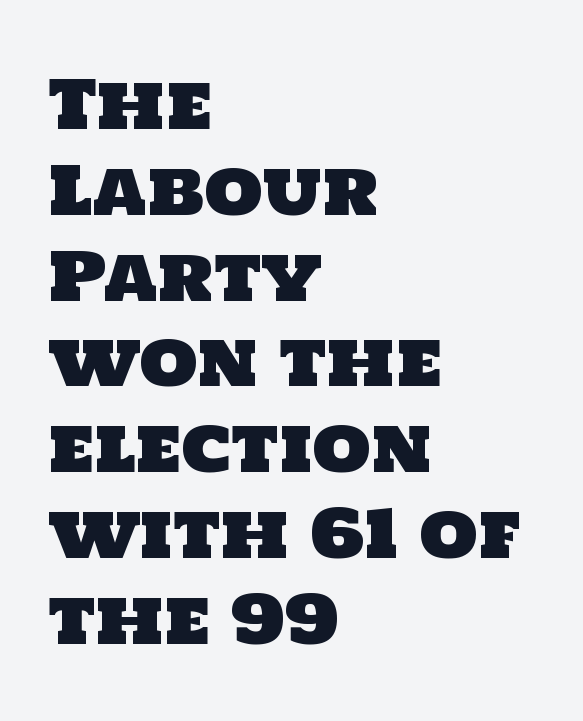
The image shows 67 px sans-serif type; set left-aligned, normal line spacing (1.28x), normal letter spacing, not underlined; low stroke contrast and a large x-height.
